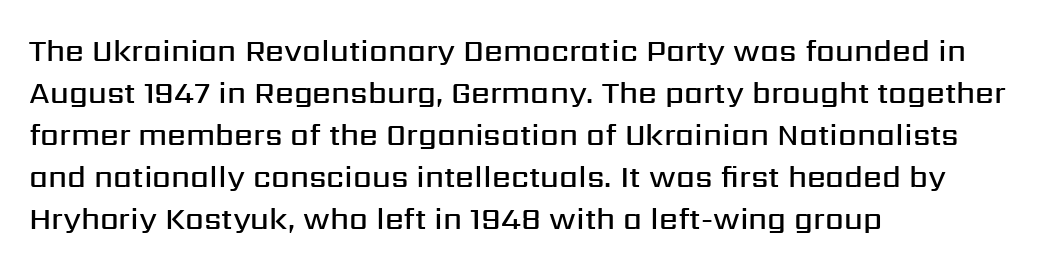
{"serif": "no", "italic": "no", "bold": "semi", "weight": "semibold", "width": "normal", "stroke_contrast": "medium", "x_height": "medium", "monospaced": "no", "underline": "no", "align": "left", "line_spacing": "normal", "line_spacing_ratio": 1.4, "letter_spacing": "normal", "letter_spacing_em": 0.0, "glyph_px": 30}
